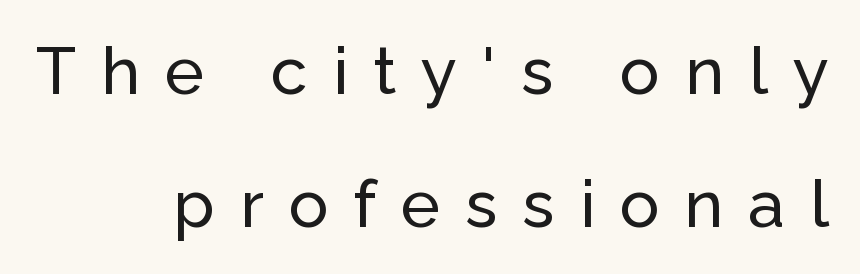
{"serif": "no", "italic": "no", "width": "normal", "stroke_contrast": "low", "x_height": "medium", "monospaced": "no", "underline": "no", "align": "right", "line_spacing": "loose", "line_spacing_ratio": 2.01, "letter_spacing": "wide", "letter_spacing_em": 0.38, "glyph_px": 66}
